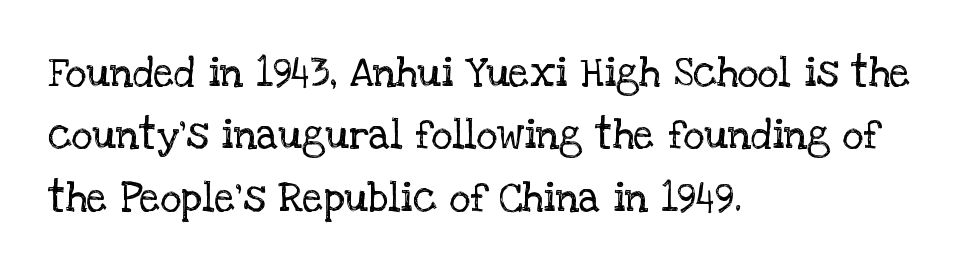
Q: Is the text bold? A: No.
Q: Is the text italic (slanted)? A: No, it is upright.
Q: Is the typeface a serif or a sans-serif typeface? A: Serif.
Q: Is the text underlined? A: No.
Q: How is the paragraph aligned? A: Left-aligned.
Q: Is the spacing between letters normal or unusually wide? A: Normal.
Q: Is the spacing between lines tight, normal or loose? A: Normal.
Q: Width (condensed, normal, or wide)? A: Normal.
Q: Stroke contrast? A: Low.
Q: x-height? A: Large.
Q: Monospaced? A: No.
